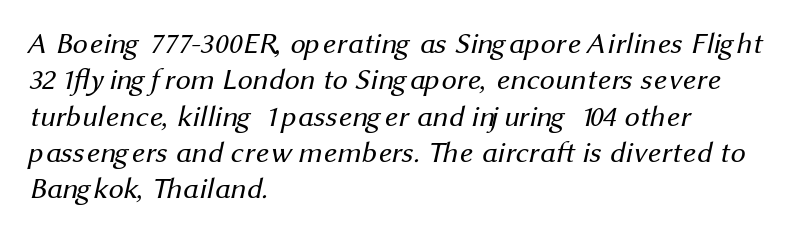
The image shows 30 px regular-weight sans-serif type; set left-aligned, line spacing 1.21x, normal letter spacing, not underlined; medium stroke contrast and a medium x-height.
